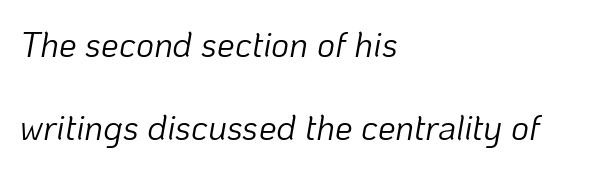
Does extra space separate the letters? No, they use regular spacing. The baseline area is clear. These lines stand farther apart than default settings would place them. The letters advance in unequal steps, a hallmark of proportional type. The compositor pushed each line to the left boundary.
